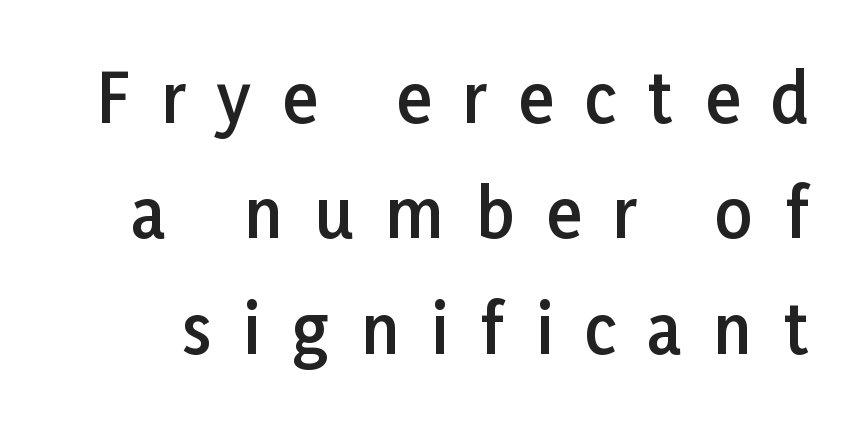
Q: Is the text bold? A: Semi-bold.
Q: Is the text italic (slanted)? A: No, it is upright.
Q: Is the typeface a serif or a sans-serif typeface? A: Sans-serif.
Q: Is the text underlined? A: No.
Q: Is the spacing between letters normal or unusually wide? A: Unusually wide.
Q: Width (condensed, normal, or wide)? A: Normal.
Q: Stroke contrast? A: Low.
Q: x-height? A: Medium.
Q: Monospaced? A: No.
